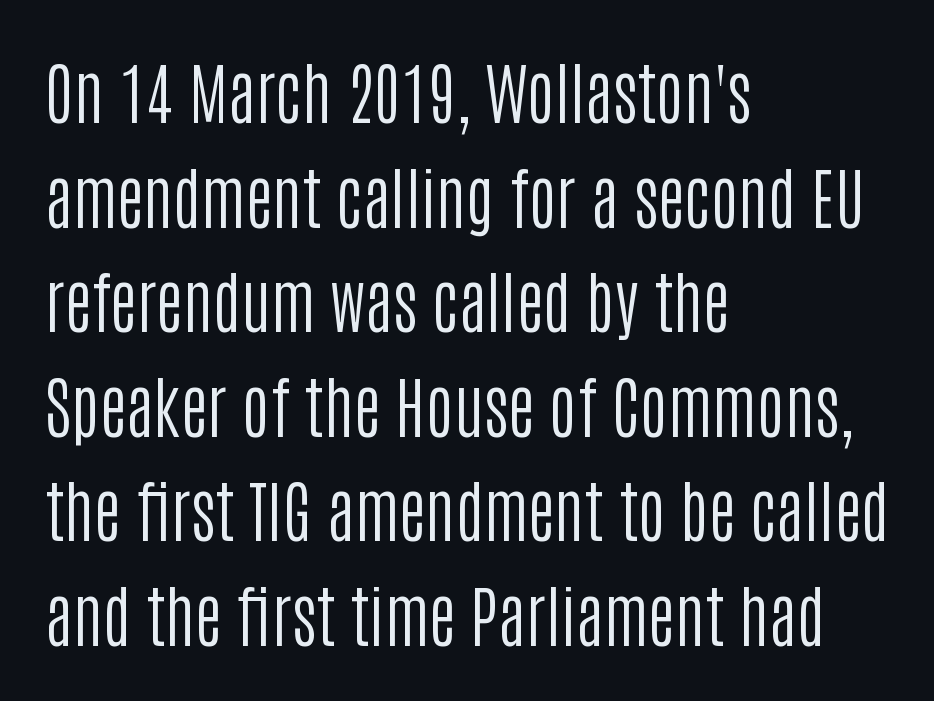
The image shows 67 px regular-weight, condensed sans-serif type, upright; set left-aligned, normal line spacing (1.56x), normal letter spacing, not underlined; low stroke contrast and a large x-height.
